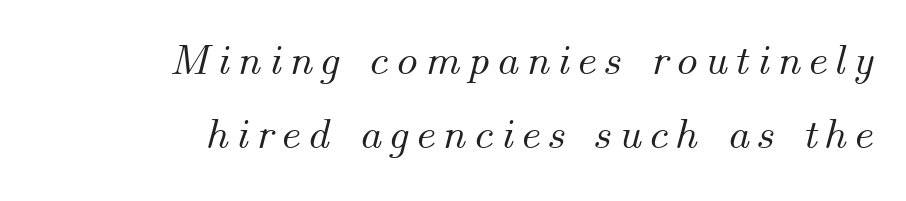
The zone under the glyphs is completely vacant. Observe the lean: these are italic letterforms. Does the copy run flush right? Yes — the right margin is perfectly even. Each letter keeps its own natural width here, so spacing adapts to shape. Interline gaps are of average width in this sample.
